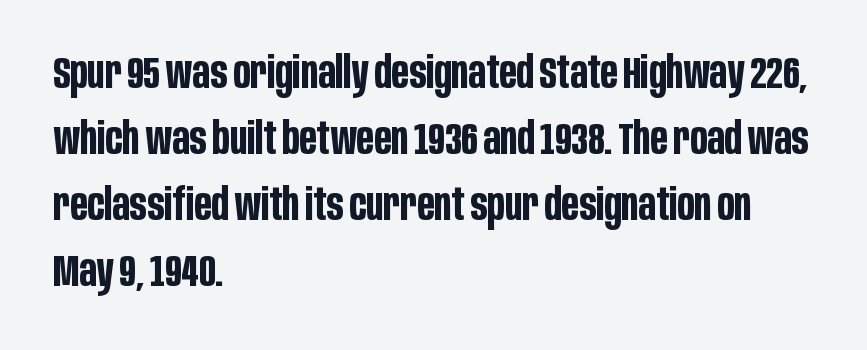
Q: Is the text bold? A: Yes.
Q: Is the text italic (slanted)? A: No, it is upright.
Q: Is the typeface a serif or a sans-serif typeface? A: Sans-serif.
Q: Is the text underlined? A: No.
Q: How is the paragraph aligned? A: Left-aligned.
Q: Is the spacing between letters normal or unusually wide? A: Normal.
Q: Is the spacing between lines tight, normal or loose? A: Normal.
Q: Width (condensed, normal, or wide)? A: Condensed.
Q: Stroke contrast? A: Low.
Q: x-height? A: Large.
Q: Monospaced? A: No.
